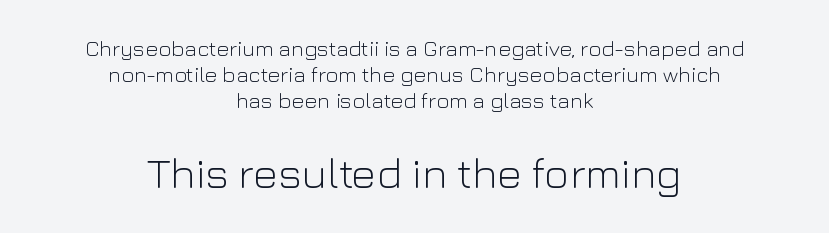
The font's upright variant was chosen for this text. Descenders hang freely into open space. A centered setting, common on invitations and titles, is used for this passage. This is sans-serif lettering, the kind often seen on screens and signage. The emphasis by scale lands on block number two, below. No heavy texture on the line: the type isn't bold.
